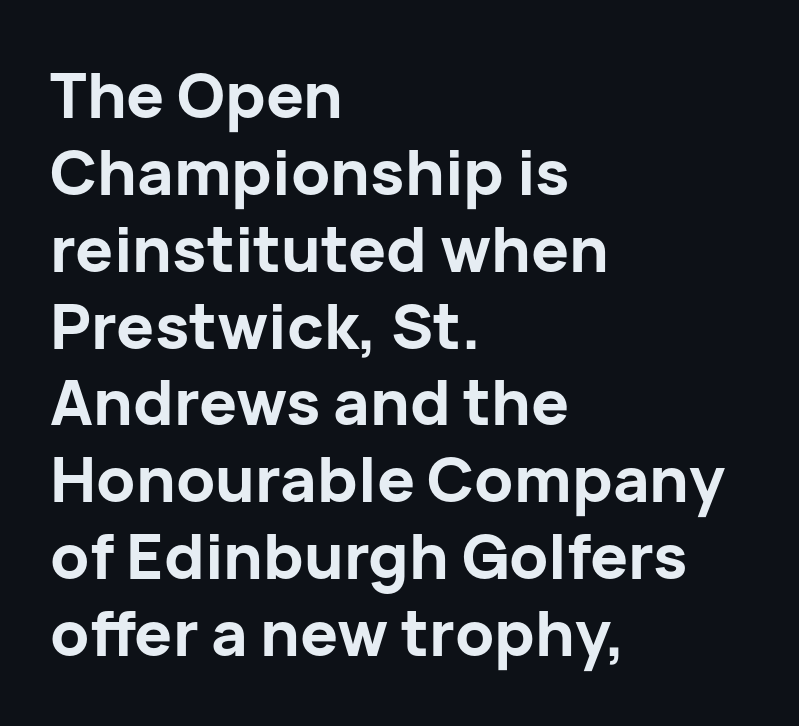
The image shows 63 px bold sans-serif type, upright; set left-aligned, line spacing 1.22x, normal letter spacing, not underlined; low stroke contrast and a medium x-height.
